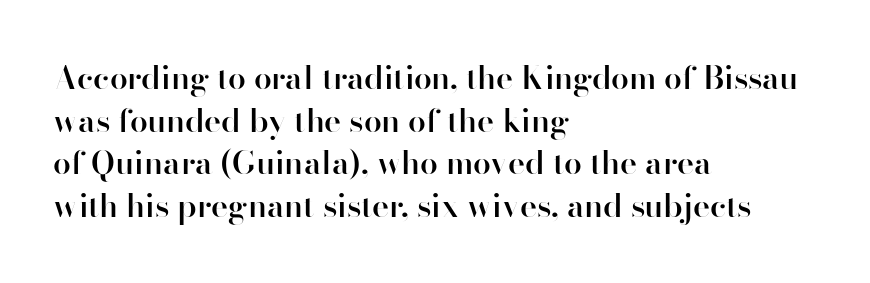
Q: Is the text bold? A: Semi-bold.
Q: Is the text italic (slanted)? A: No, it is upright.
Q: Is the typeface a serif or a sans-serif typeface? A: Sans-serif.
Q: Is the text underlined? A: No.
Q: How is the paragraph aligned? A: Left-aligned.
Q: Is the spacing between letters normal or unusually wide? A: Normal.
Q: Is the spacing between lines tight, normal or loose? A: Normal.
Q: Width (condensed, normal, or wide)? A: Normal.
Q: Stroke contrast? A: High.
Q: x-height? A: Small.
Q: Monospaced? A: No.
